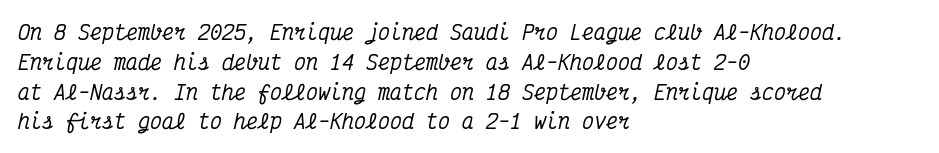
The words here are not underlined. This is oblique type, the kind used for emphasis or titles. The rag falls on the right side of this text block. Reading down the column, the eye jumps a familiar distance to each next line. Is the letter spacing exaggerated? No — it looks like the ordinary default.
